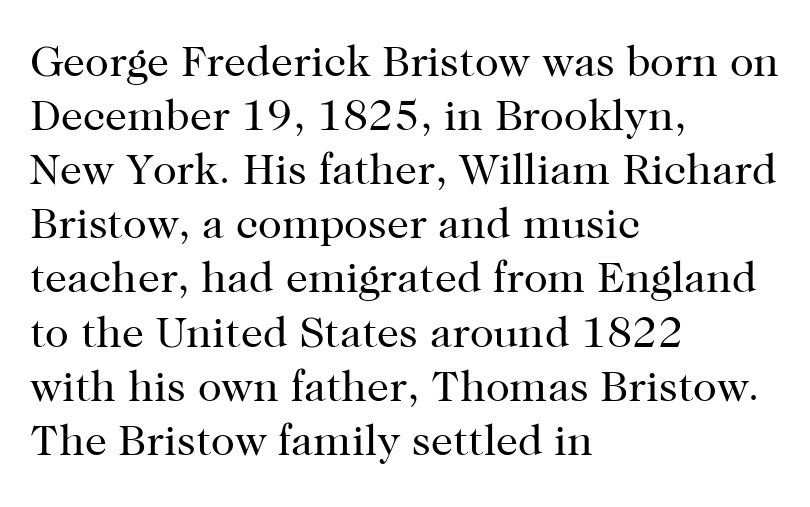
{"serif": "yes", "italic": "no", "bold": "no", "weight": "regular", "width": "normal", "stroke_contrast": "high", "x_height": "medium", "monospaced": "no", "underline": "no", "align": "left", "line_spacing_ratio": 1.23, "letter_spacing": "normal", "letter_spacing_em": 0.0, "glyph_px": 44}
